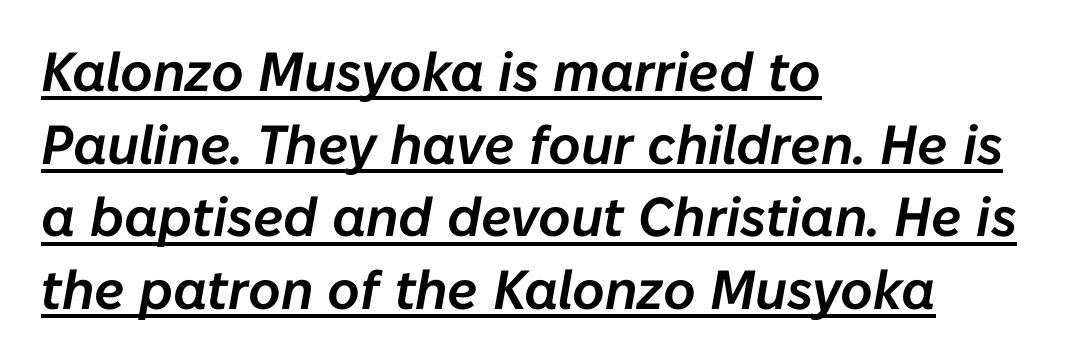
The image shows 55 px text type, italic (leaning right); set left-aligned, normal line spacing (1.32x), normal letter spacing, underlined; low stroke contrast and a medium x-height.
